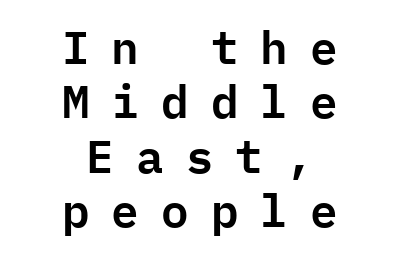
The image shows 46 px sans-serif type, upright, monospaced; set centered, line spacing 1.18x, unusually wide letter spacing (+0.48 em), not underlined; low stroke contrast and a medium x-height.
